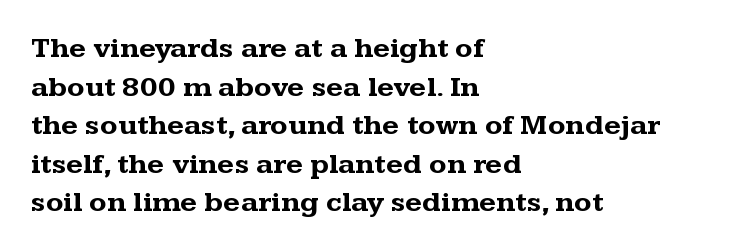
Q: Is the text bold? A: Yes.
Q: Is the text italic (slanted)? A: No, it is upright.
Q: Is the typeface a serif or a sans-serif typeface? A: Serif.
Q: Is the text underlined? A: No.
Q: How is the paragraph aligned? A: Left-aligned.
Q: Is the spacing between letters normal or unusually wide? A: Normal.
Q: Is the spacing between lines tight, normal or loose? A: Normal.
Q: Width (condensed, normal, or wide)? A: Wide.
Q: Stroke contrast? A: Medium.
Q: x-height? A: Medium.
Q: Monospaced? A: No.
